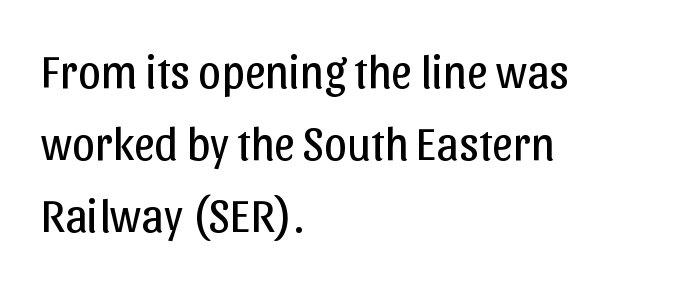
{"serif": "no", "italic": "no", "bold": "no", "weight": "regular", "width": "normal", "stroke_contrast": "low", "x_height": "medium", "monospaced": "no", "underline": "no", "align": "left", "line_spacing": "normal", "line_spacing_ratio": 1.57, "letter_spacing": "normal", "letter_spacing_em": 0.0, "glyph_px": 46}
